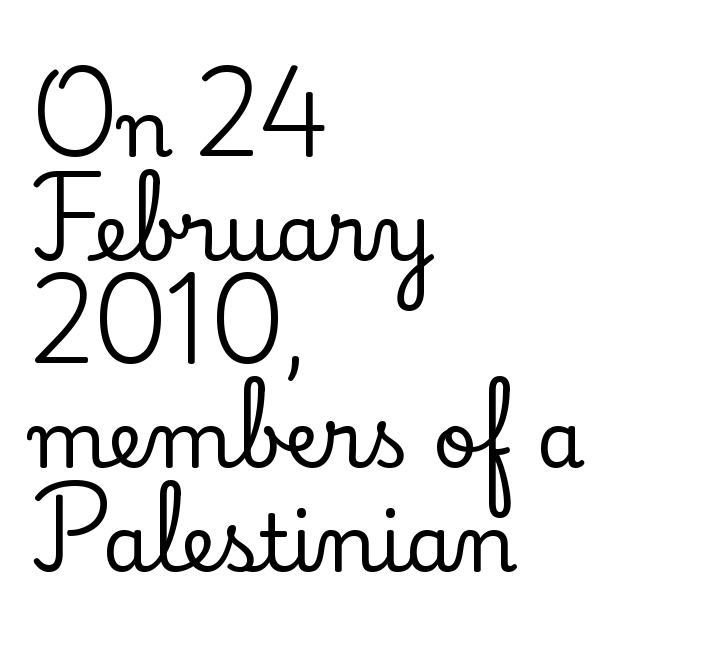
Q: Is the text italic (slanted)? A: No, it is upright.
Q: Is the typeface a serif or a sans-serif typeface? A: Serif.
Q: Is the text underlined? A: No.
Q: How is the paragraph aligned? A: Left-aligned.
Q: Is the spacing between letters normal or unusually wide? A: Normal.
Q: Is the spacing between lines tight, normal or loose? A: Normal.
Q: Width (condensed, normal, or wide)? A: Normal.
Q: Stroke contrast? A: Low.
Q: x-height? A: Small.
Q: Monospaced? A: No.
